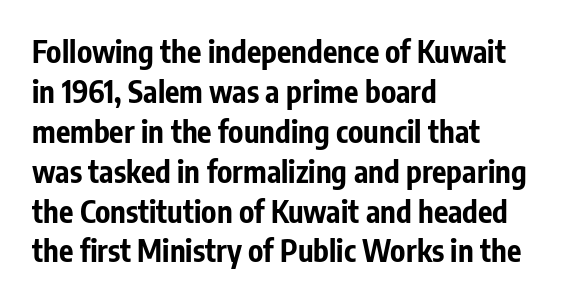
No feet cap the strokes, marking this as sans-serif type. Left-aligned paragraph, ragged on the right. Weight check: bold — yes, fully. It's the straight-up-and-down kind of type. Any mark beneath the type? The region is blank. Students, observe: this is what conventionally led text looks like.
